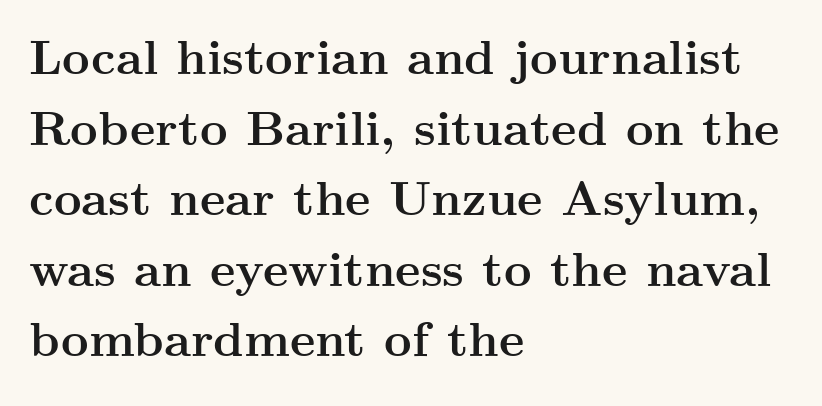
Q: Is the text bold? A: Yes.
Q: Is the text italic (slanted)? A: No, it is upright.
Q: Is the typeface a serif or a sans-serif typeface? A: Serif.
Q: Is the text underlined? A: No.
Q: How is the paragraph aligned? A: Left-aligned.
Q: Is the spacing between letters normal or unusually wide? A: Normal.
Q: Is the spacing between lines tight, normal or loose? A: Normal.
Q: Width (condensed, normal, or wide)? A: Wide.
Q: Stroke contrast? A: Medium.
Q: x-height? A: Small.
Q: Monospaced? A: No.
